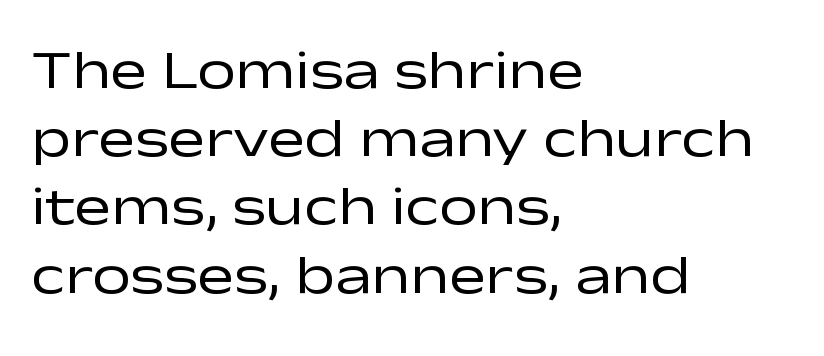
The image shows 55 px regular-weight, wide sans-serif type, upright; set left-aligned, line spacing 1.24x, normal letter spacing, not underlined; low stroke contrast and a medium x-height.
